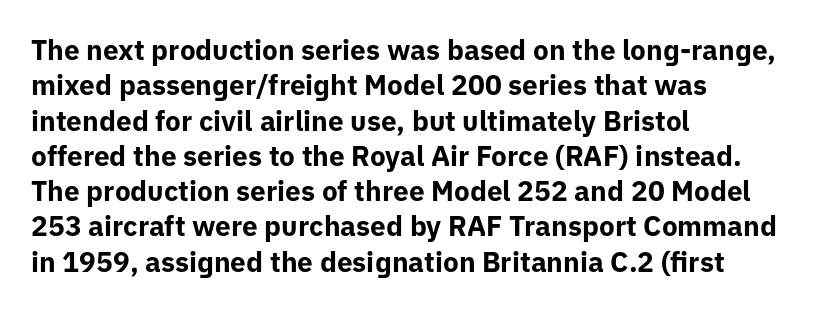
Q: Is the text bold? A: Yes.
Q: Is the text italic (slanted)? A: No, it is upright.
Q: Is the typeface a serif or a sans-serif typeface? A: Sans-serif.
Q: Is the text underlined? A: No.
Q: How is the paragraph aligned? A: Left-aligned.
Q: Is the spacing between letters normal or unusually wide? A: Normal.
Q: Is the spacing between lines tight, normal or loose? A: Normal.
Q: Width (condensed, normal, or wide)? A: Normal.
Q: Stroke contrast? A: Low.
Q: x-height? A: Medium.
Q: Monospaced? A: No.
